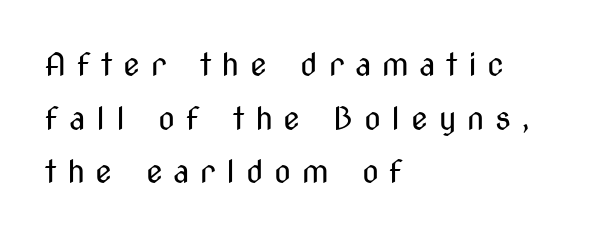
The image shows 31 px regular-weight, condensed sans-serif type, upright; set left-aligned, line spacing 1.73x, unusually wide letter spacing (+0.34 em), not underlined; medium stroke contrast and a medium x-height.
